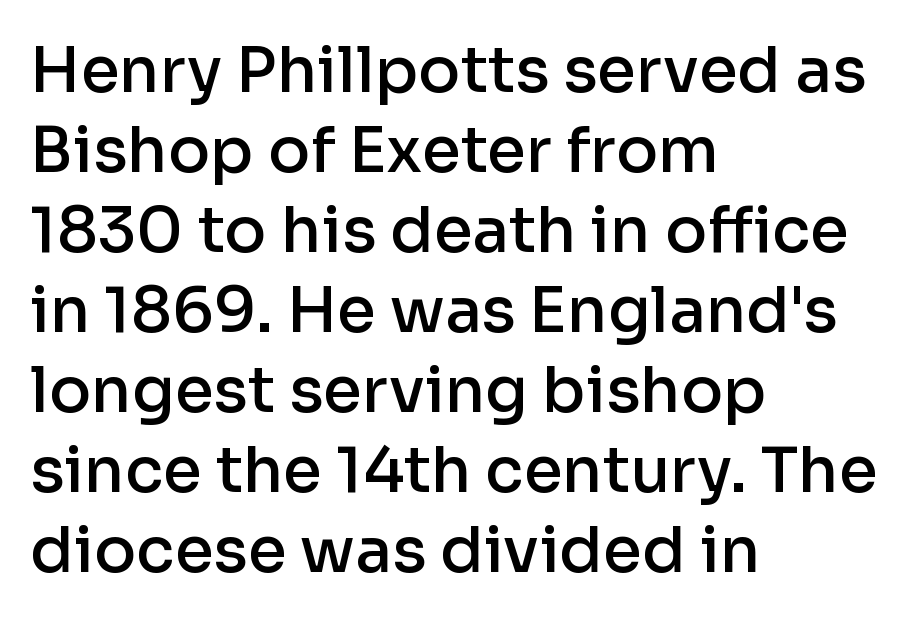
The image shows 63 px semibold sans-serif type, upright; set left-aligned, normal line spacing (1.27x), normal letter spacing, not underlined; low stroke contrast and a medium x-height.
